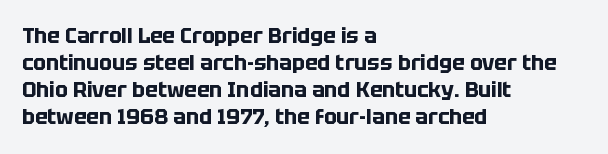
The image shows 21 px bold type, upright; set left-aligned, normal line spacing (1.29x), normal letter spacing, not underlined.
